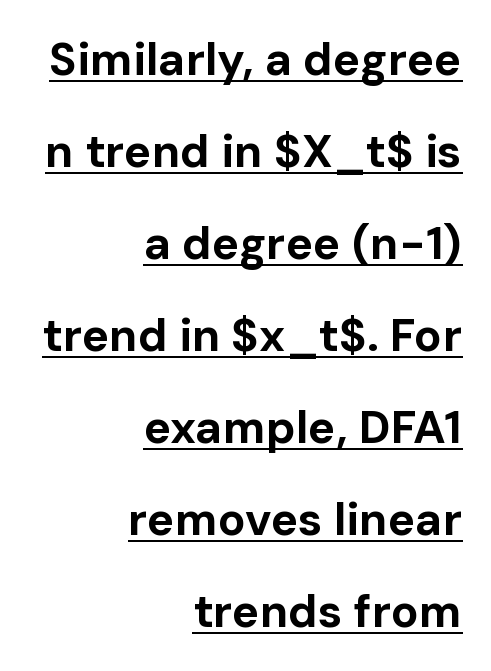
{"serif": "no", "italic": "no", "bold": "yes", "weight": "bold", "width": "normal", "stroke_contrast": "low", "x_height": "medium", "monospaced": "no", "underline": "yes", "align": "right", "line_spacing": "loose", "line_spacing_ratio": 2.0, "letter_spacing": "normal", "letter_spacing_em": 0.0, "glyph_px": 46}
